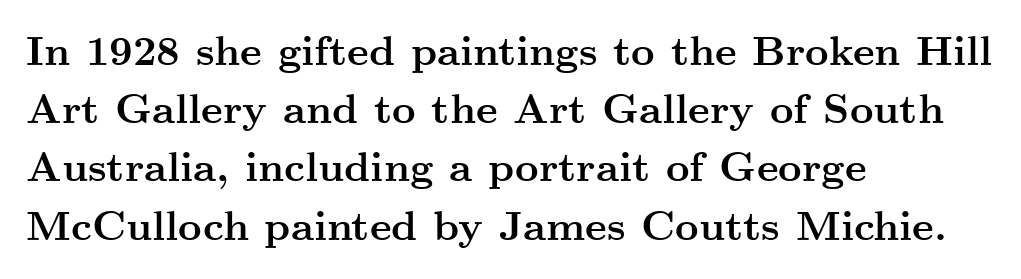
{"serif": "yes", "italic": "no", "bold": "yes", "weight": "semibold", "width": "wide", "stroke_contrast": "medium", "x_height": "small", "monospaced": "no", "underline": "no", "align": "left", "line_spacing": "normal", "line_spacing_ratio": 1.42, "letter_spacing": "normal", "letter_spacing_em": 0.0, "glyph_px": 41}
